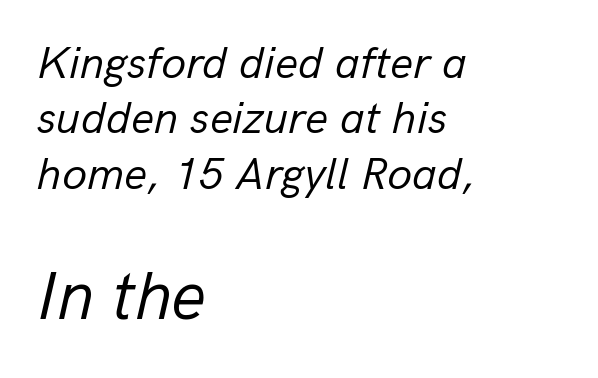
The weight tops out at a normal text grade. The passage shown is typed in a proportional face where columns would drift. In terms of letterspacing, this is plain default setting. This rendering features lettering with no underline. An italicized treatment has been applied to the whole sample. The letters in the lower block stand taller than those in the block above.
